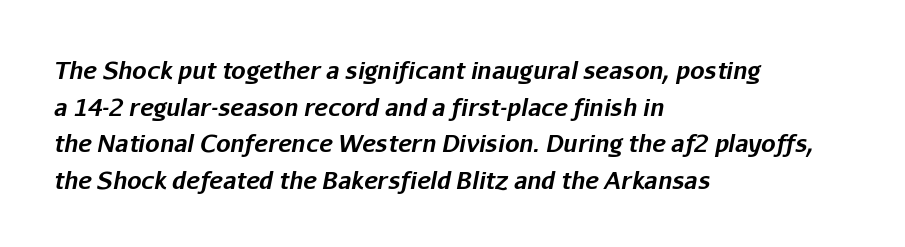
{"italic": "yes", "lean": "right", "slant_degrees": 11, "bold": "yes", "underline": "no", "align": "left", "line_spacing": "normal", "line_spacing_ratio": 1.59, "letter_spacing": "normal", "letter_spacing_em": 0.0, "glyph_px": 23}
